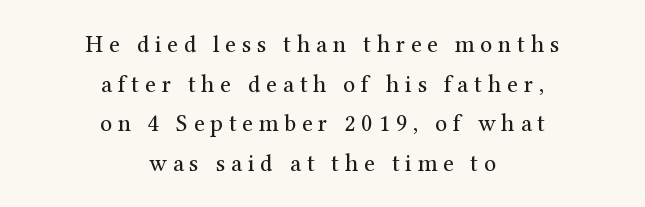
The image shows 24 px text type, upright; set centered, normal line spacing (1.65x), unusually wide letter spacing (+0.24 em), not underlined.
